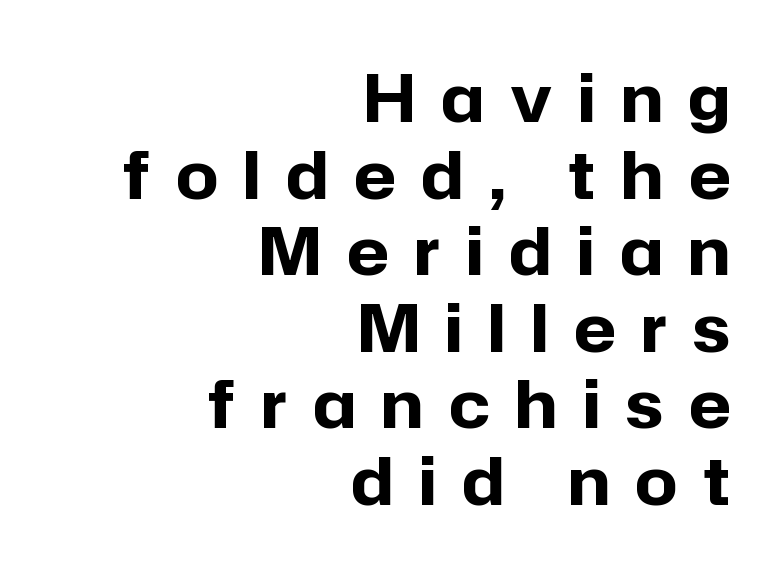
Nope, no serifs anywhere on these letters. Look at the tracking — it's clearly loosened, letters drifting apart. Type without underlining. The face used here is proportionally spaced, like ordinary book or web type.
